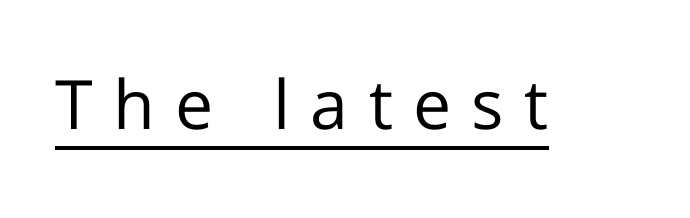
{"serif": "no", "italic": "no", "bold": "no", "weight": "regular", "width": "normal", "stroke_contrast": "low", "x_height": "medium", "monospaced": "no", "underline": "yes", "letter_spacing": "wide", "letter_spacing_em": 0.3, "glyph_px": 68}
